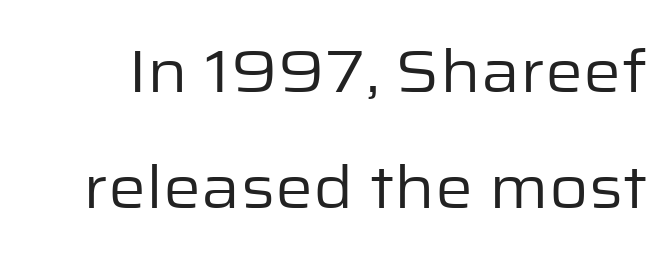
{"serif": "no", "italic": "no", "bold": "no", "weight": "regular", "width": "normal", "stroke_contrast": "low", "x_height": "medium", "monospaced": "no", "underline": "no", "line_spacing": "loose", "line_spacing_ratio": 1.93, "letter_spacing": "normal", "letter_spacing_em": 0.0, "glyph_px": 60}
